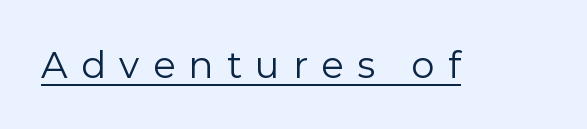
Q: Is the text bold? A: No.
Q: Is the text italic (slanted)? A: No, it is upright.
Q: Is the typeface a serif or a sans-serif typeface? A: Sans-serif.
Q: Is the text underlined? A: Yes.
Q: Is the spacing between letters normal or unusually wide? A: Unusually wide.
Q: Width (condensed, normal, or wide)? A: Normal.
Q: Stroke contrast? A: Low.
Q: x-height? A: Medium.
Q: Monospaced? A: No.
